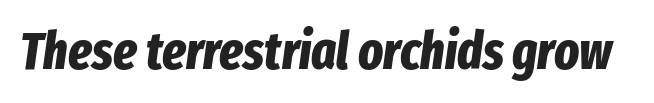
This sample uses plain, unmodified letter spacing. Students, this is bold: see how much ink each stroke carries. A typesetter would call this proportional, since set widths differ per character. Nobody drew a line under any word here. Slanted lettering throughout.
